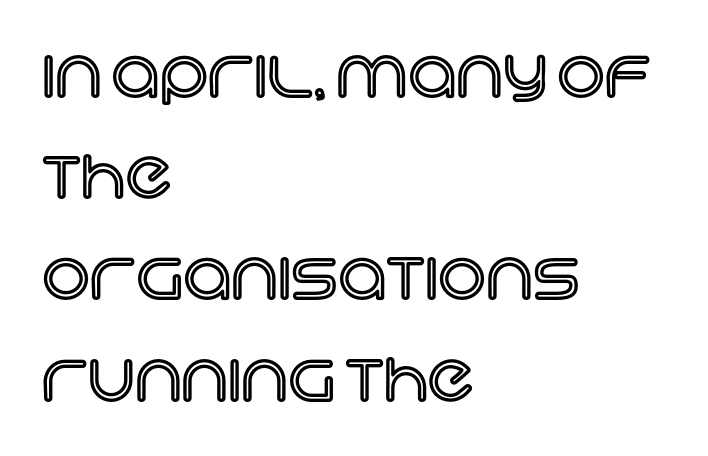
These lines sit exactly where default settings would place them. Proportional: the letters do not fall into vertical columns. The type is set solid horizontally, with unmodified tracking. The letters stand upright; this is a roman face. The rag falls on the right side of this text block. Only glyphs here, with clear space below each row.
